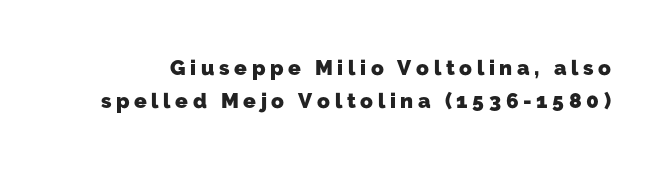
There is plenty of visible air inserted between adjacent glyphs. The space beneath each line is pristine and unruled. The passage shown is emphatically bold. If you measured baseline to baseline, you'd find a middling distance.
